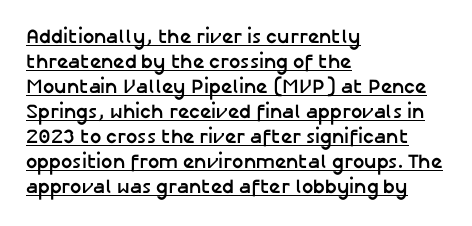
{"italic": "no", "bold": "yes", "underline": "yes", "align": "left", "line_spacing": "normal", "line_spacing_ratio": 1.25, "letter_spacing": "normal", "letter_spacing_em": 0.0, "glyph_px": 20}
